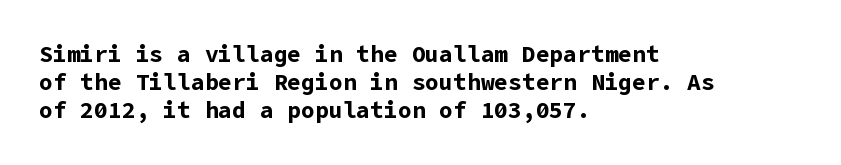
{"italic": "no", "bold": "yes", "underline": "no", "align": "left", "line_spacing_ratio": 1.22, "letter_spacing": "normal", "letter_spacing_em": 0.0, "glyph_px": 23}
